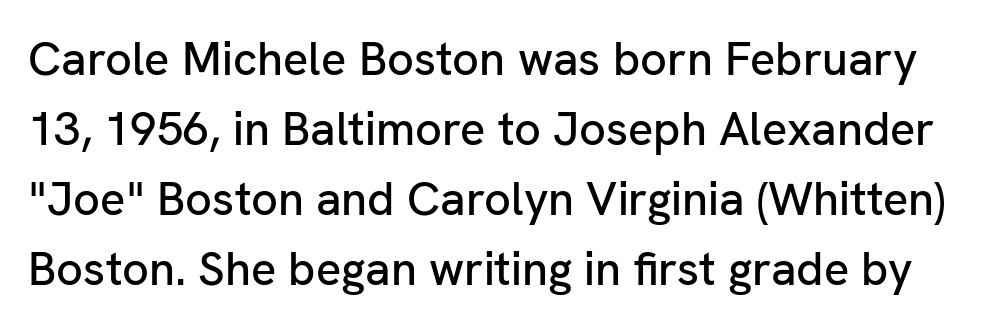
The image shows 47 px sans-serif type, upright; set normal line spacing (1.49x), normal letter spacing, not underlined; low stroke contrast and a medium x-height.
